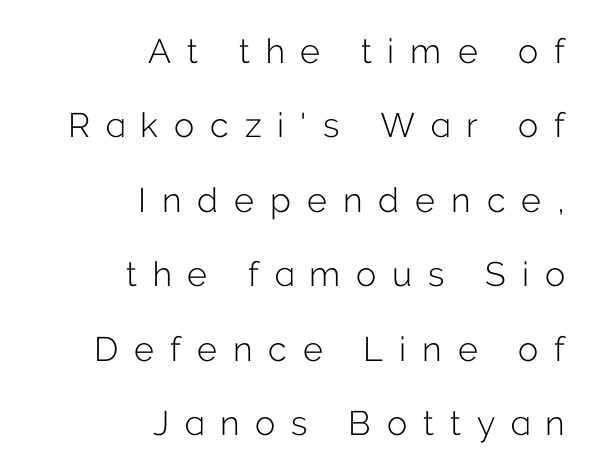
The image shows 34 px light sans-serif type, upright; set right-aligned, loose line spacing (2.19x), unusually wide letter spacing (+0.47 em), not underlined; low stroke contrast and a medium x-height.
